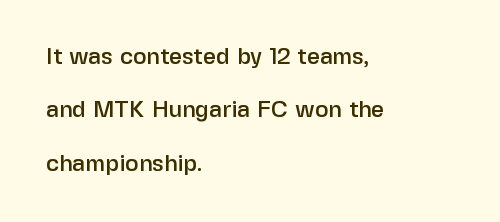
The image shows 23 px text type, upright; set left-aligned, loose line spacing (2.32x), normal letter spacing, not underlined.
